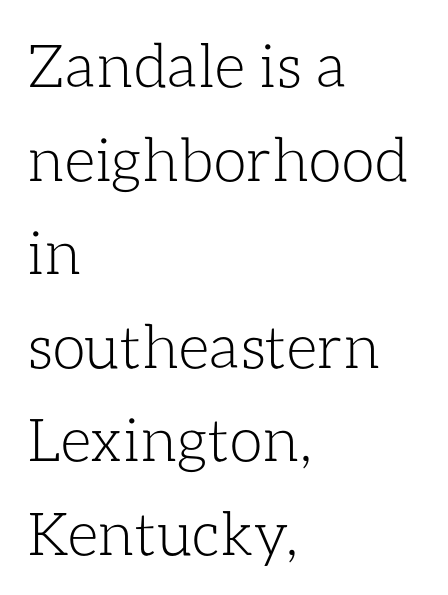
{"italic": "no", "bold": "no", "weight": "light", "width": "normal", "stroke_contrast": "low", "x_height": "medium", "monospaced": "no", "underline": "no", "align": "left", "line_spacing": "normal", "line_spacing_ratio": 1.56, "letter_spacing": "normal", "letter_spacing_em": 0.0, "glyph_px": 60}
